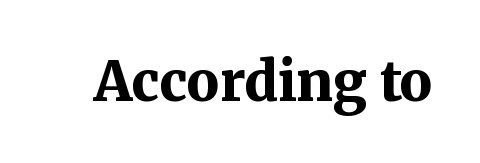
Q: Is the text bold? A: Yes.
Q: Is the text italic (slanted)? A: No, it is upright.
Q: Is the typeface a serif or a sans-serif typeface? A: Serif.
Q: Is the text underlined? A: No.
Q: Is the spacing between letters normal or unusually wide? A: Normal.
Q: Width (condensed, normal, or wide)? A: Normal.
Q: Stroke contrast? A: Medium.
Q: x-height? A: Medium.
Q: Monospaced? A: No.
